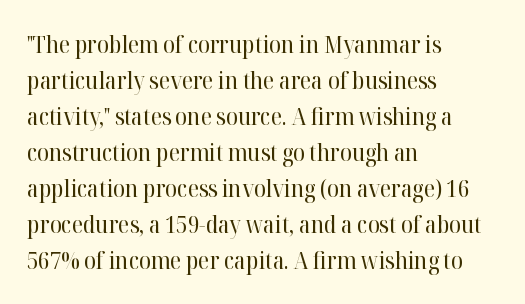
The image shows 24 px text type, upright; set left-aligned, normal line spacing (1.5x), normal letter spacing, not underlined.
